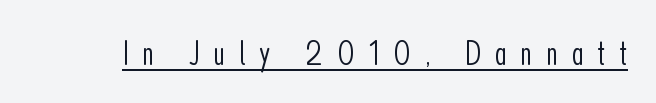
The letters are spread apart with noticeably loose tracking. Italic: no, the glyphs are upright roman. This sample has the flowing, uneven cadence of proportional lettering. The lettering is marked with a stroke running underneath it.
